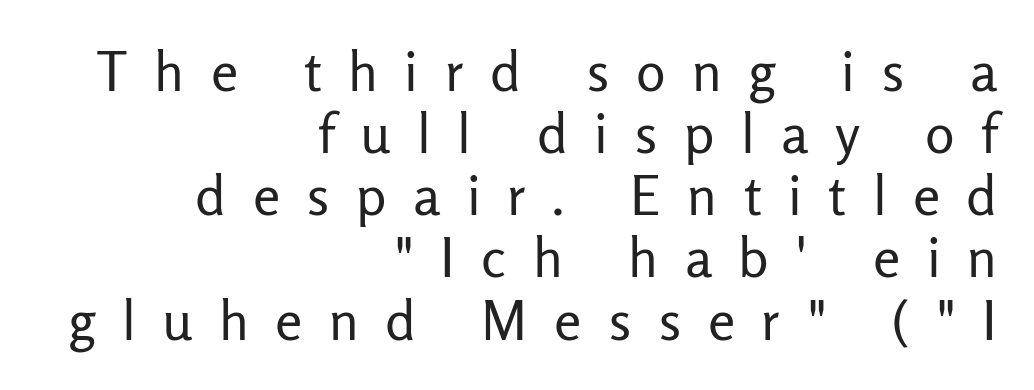
{"serif": "no", "italic": "no", "bold": "no", "weight": "regular", "width": "normal", "stroke_contrast": "low", "x_height": "medium", "monospaced": "no", "underline": "no", "align": "right", "line_spacing": "tight", "line_spacing_ratio": 1.13, "letter_spacing": "wide", "letter_spacing_em": 0.48, "glyph_px": 55}
